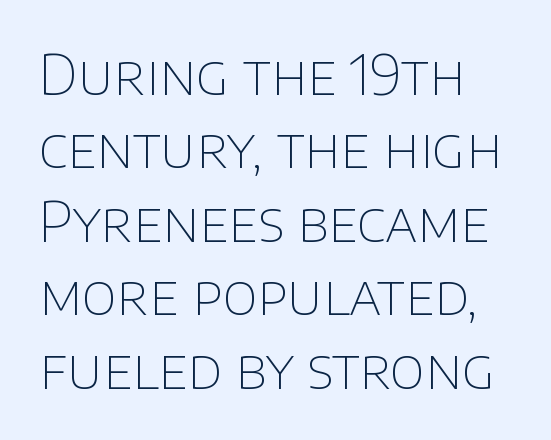
{"serif": "no", "italic": "no", "bold": "no", "weight": "thin", "width": "normal", "stroke_contrast": "low", "x_height": "large", "monospaced": "no", "underline": "no", "line_spacing": "normal", "line_spacing_ratio": 1.36, "letter_spacing": "normal", "letter_spacing_em": 0.0, "glyph_px": 54}
